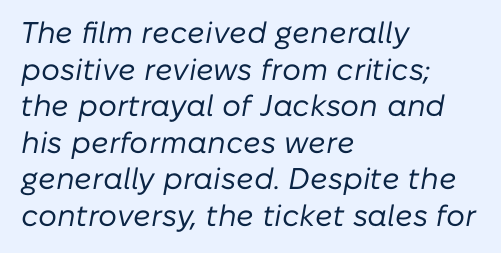
Think of a printed novel: that variable character pitch is what you see here. All the whitespace from short lines collects on the right. The space beneath each line is pristine and unruled. Weight: regular or lighter. The text carries the slant typical of an italic or oblique font.
